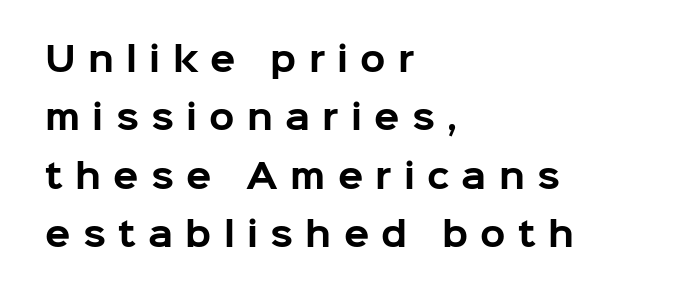
Q: Is the text bold? A: Yes.
Q: Is the text italic (slanted)? A: No, it is upright.
Q: Is the typeface a serif or a sans-serif typeface? A: Sans-serif.
Q: Is the text underlined? A: No.
Q: How is the paragraph aligned? A: Left-aligned.
Q: Is the spacing between letters normal or unusually wide? A: Unusually wide.
Q: Width (condensed, normal, or wide)? A: Normal.
Q: Stroke contrast? A: Low.
Q: x-height? A: Medium.
Q: Monospaced? A: No.
